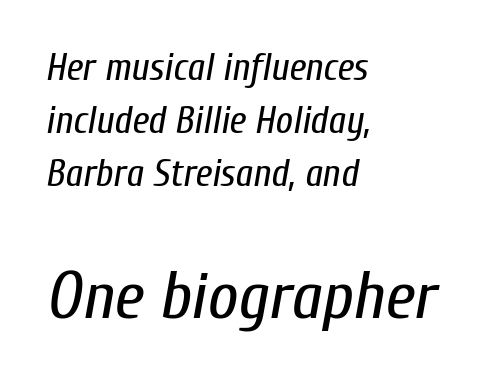
Regular leading. Visually, the bottom section dominates because its glyphs are scaled up. The letters advance in unequal steps, a hallmark of proportional type. Glance below the letters and you will spot only blank space. Spacing between characters is what you'd get straight out of the box.
